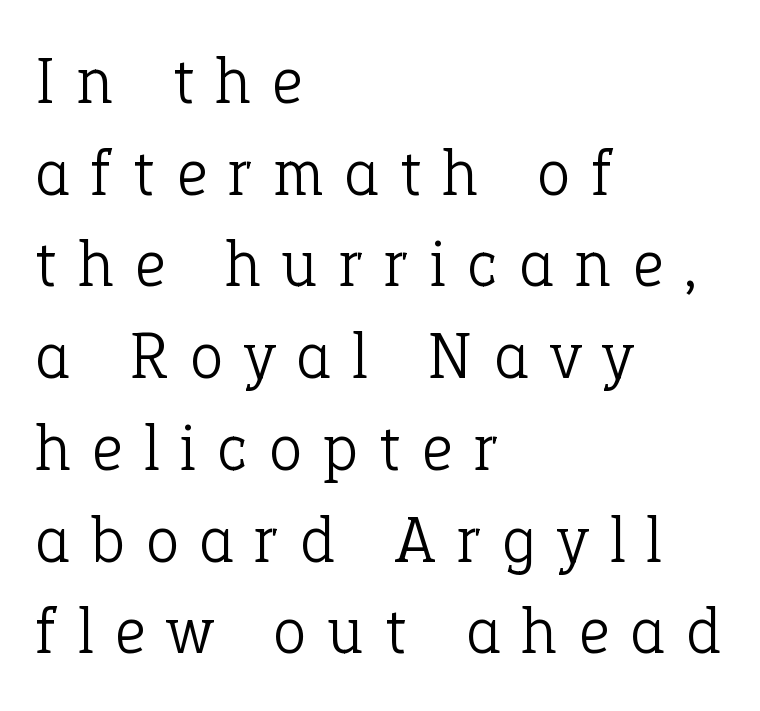
{"serif": "yes", "italic": "no", "bold": "no", "weight": "light", "width": "normal", "stroke_contrast": "low", "x_height": "medium", "monospaced": "no", "underline": "no", "align": "left", "line_spacing": "normal", "line_spacing_ratio": 1.39, "letter_spacing": "wide", "letter_spacing_em": 0.34, "glyph_px": 66}
